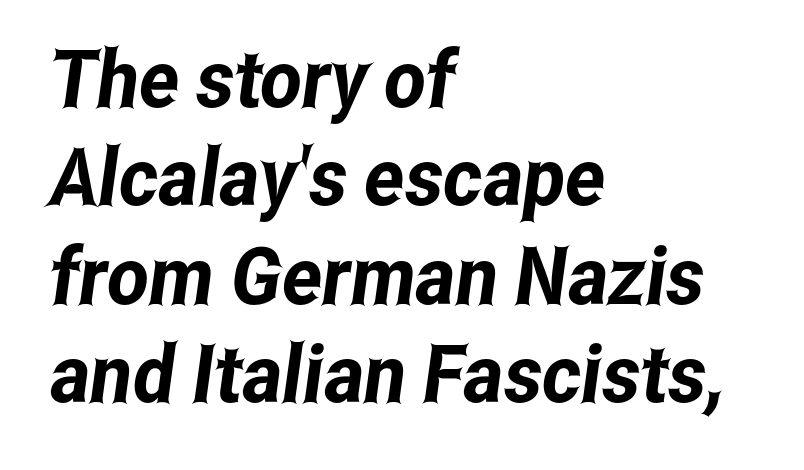
The image shows 80 px condensed sans-serif type; set left-aligned, line spacing 1.23x, normal letter spacing, not underlined; low stroke contrast and a medium x-height.
